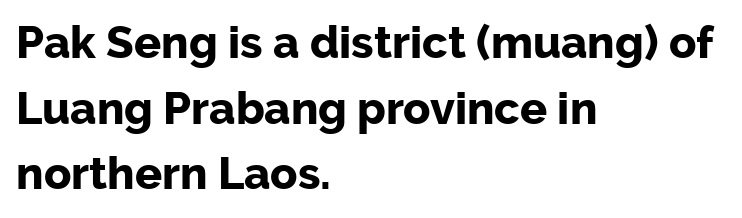
Spacing verdict: proportional, widths tailored to each character. Compared with a centered layout, this one pins lines to the left instead. Style check: upright. The rendering uses a bold face; every stroke is thick and dark.
